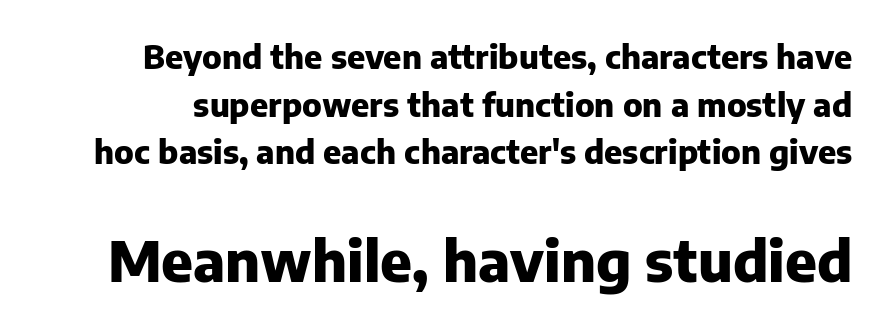
The image shows 56 px heavy sans-serif type, upright; set normal line spacing (1.49x), normal letter spacing, not underlined; the second (bottom) block is 1.75x larger; low stroke contrast and a medium x-height.
